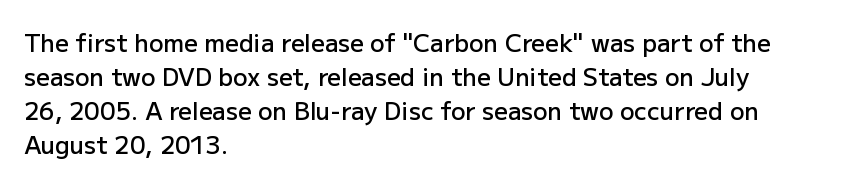
Q: Is the text bold? A: Semi-bold.
Q: Is the text italic (slanted)? A: No, it is upright.
Q: Is the text underlined? A: No.
Q: How is the paragraph aligned? A: Left-aligned.
Q: Is the spacing between letters normal or unusually wide? A: Normal.
Q: Is the spacing between lines tight, normal or loose? A: Normal.
